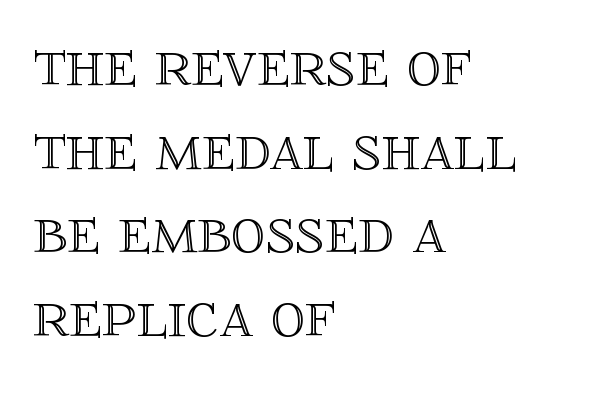
Plain, unruled lines of type. The rendering keeps characters at their native spacing. Each line starts at the same left margin while the right side varies. Tall strokes in this sample are plumb rather than angled. Is this a fixed-width face? No — the glyphs have proportional, varying widths.
